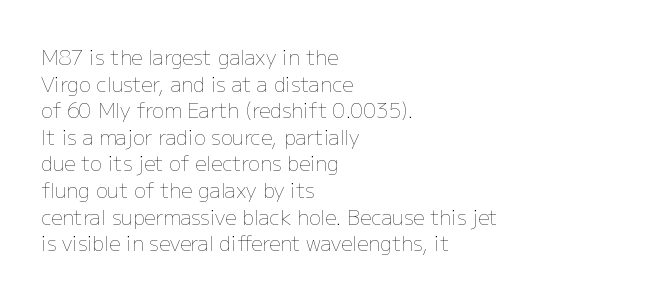
Does the copy run flush right? No — it runs flush left. The block of text has a typical density, with ordinary space between rows. This sample uses plain, unmodified letter spacing. The zone under the glyphs is completely vacant. A roman cut, with each character standing at attention. Stem width sits at or under what a default text font uses.
